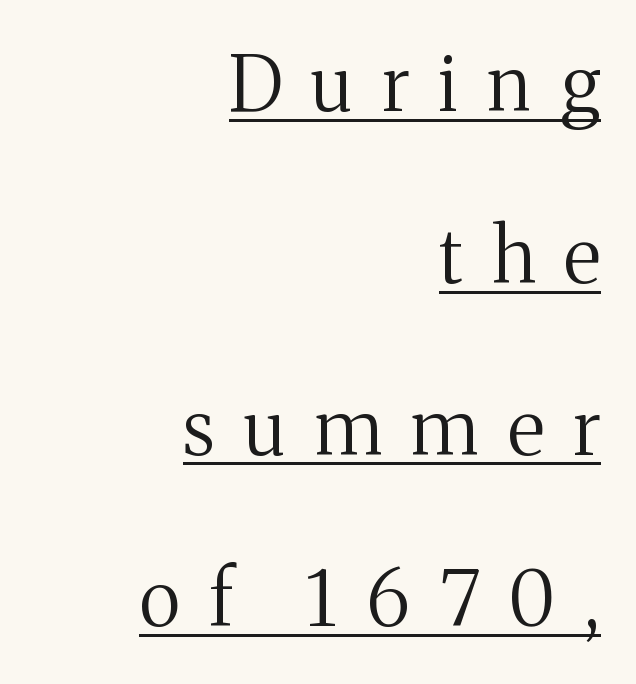
Q: Is the text bold? A: No.
Q: Is the text italic (slanted)? A: No, it is upright.
Q: Is the typeface a serif or a sans-serif typeface? A: Serif.
Q: Is the text underlined? A: Yes.
Q: How is the paragraph aligned? A: Right-aligned.
Q: Is the spacing between letters normal or unusually wide? A: Unusually wide.
Q: Is the spacing between lines tight, normal or loose? A: Loose.
Q: Width (condensed, normal, or wide)? A: Normal.
Q: Stroke contrast? A: Medium.
Q: x-height? A: Medium.
Q: Monospaced? A: No.
